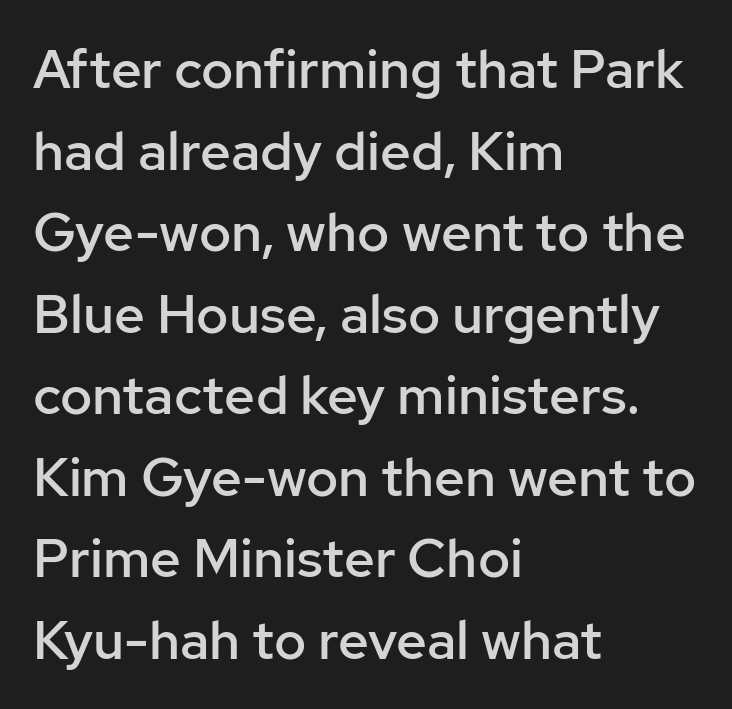
{"serif": "no", "italic": "no", "bold": "semi", "weight": "semibold", "width": "normal", "stroke_contrast": "low", "x_height": "medium", "monospaced": "no", "underline": "no", "align": "left", "line_spacing": "normal", "line_spacing_ratio": 1.51, "letter_spacing": "normal", "letter_spacing_em": 0.0, "glyph_px": 54}
